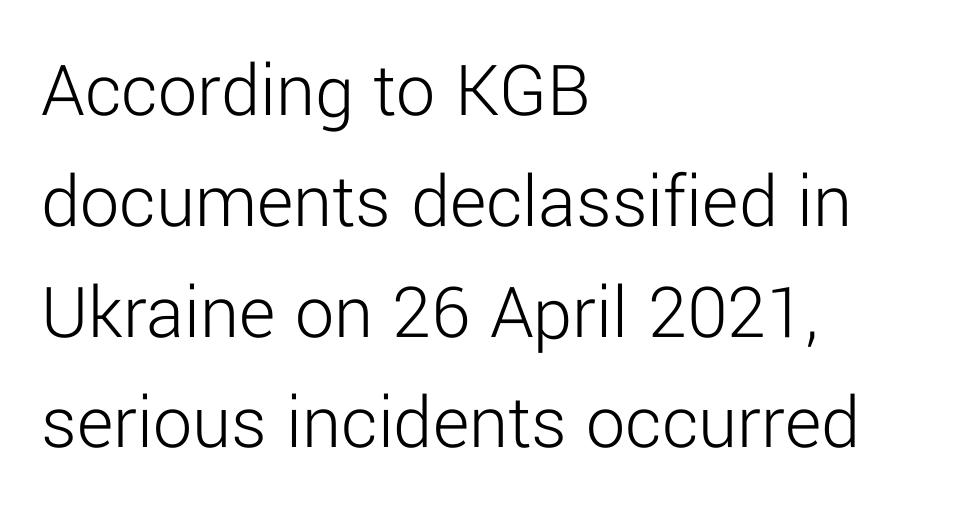
{"serif": "no", "italic": "no", "bold": "no", "weight": "light", "width": "normal", "stroke_contrast": "low", "x_height": "medium", "monospaced": "no", "underline": "no", "align": "left", "line_spacing": "normal", "line_spacing_ratio": 1.42, "letter_spacing": "normal", "letter_spacing_em": 0.0, "glyph_px": 78}
